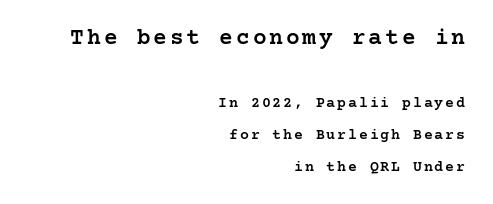
Descenders are the only things crossing below the line. The rendering shrinks the type as you move from the upper chunk to the lower. Compared with typical paragraphs, the rows here are farther apart. Typeset ragged left — the right edge is the straight one. Typesetter's note: demi weight, one step under bold. The letters stand upright; this is a roman face.
